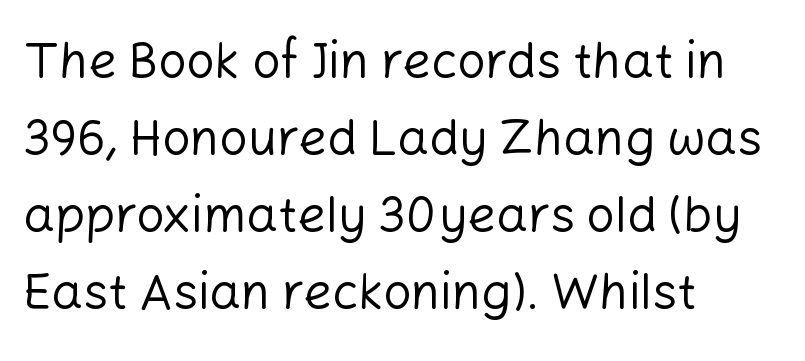
Q: Is the text bold? A: No.
Q: Is the text italic (slanted)? A: No, it is upright.
Q: Is the typeface a serif or a sans-serif typeface? A: Sans-serif.
Q: Is the text underlined? A: No.
Q: How is the paragraph aligned? A: Left-aligned.
Q: Is the spacing between letters normal or unusually wide? A: Normal.
Q: Is the spacing between lines tight, normal or loose? A: Normal.
Q: Width (condensed, normal, or wide)? A: Normal.
Q: Stroke contrast? A: Low.
Q: x-height? A: Medium.
Q: Monospaced? A: No.
